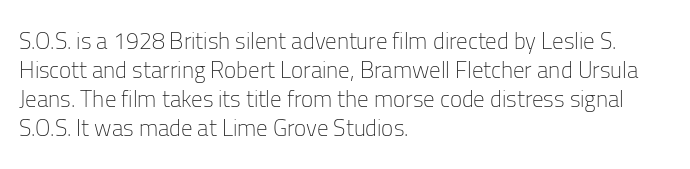
Q: Is the text bold? A: No.
Q: Is the text italic (slanted)? A: No, it is upright.
Q: Is the text underlined? A: No.
Q: How is the paragraph aligned? A: Left-aligned.
Q: Is the spacing between letters normal or unusually wide? A: Normal.
Q: Is the spacing between lines tight, normal or loose? A: Normal.
